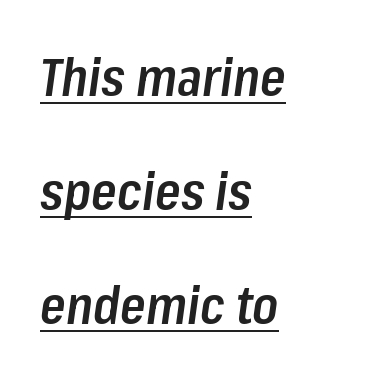
Q: Is the text bold? A: Semi-bold.
Q: Is the text italic (slanted)? A: Yes, it leans right by about 8 degrees.
Q: Is the text underlined? A: Yes.
Q: How is the paragraph aligned? A: Left-aligned.
Q: Is the spacing between letters normal or unusually wide? A: Normal.
Q: Is the spacing between lines tight, normal or loose? A: Loose.
Q: Width (condensed, normal, or wide)? A: Condensed.
Q: Stroke contrast? A: Low.
Q: x-height? A: Medium.
Q: Monospaced? A: No.
